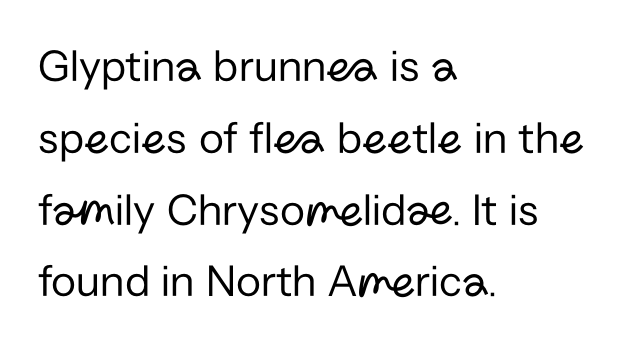
Quick note: interline space is typical. A clean baseline with only descenders dipping below it. Summary of weight: not heavy and not bold. The letters advance in unequal steps, a hallmark of proportional type. The rag falls on the right side of this text block. The passage shown has conventional tracking throughout.
